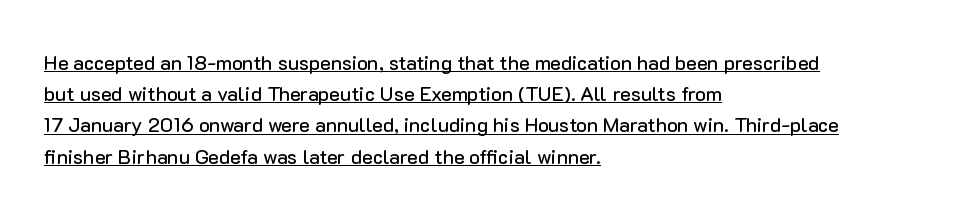
{"italic": "no", "underline": "yes", "align": "left", "line_spacing": "normal", "line_spacing_ratio": 1.56, "letter_spacing": "normal", "letter_spacing_em": 0.0, "glyph_px": 20}
